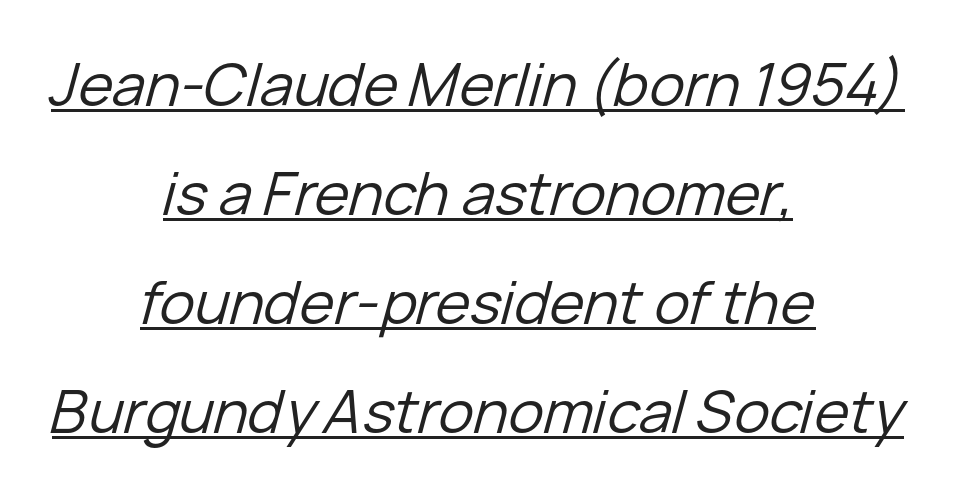
The sample's only ornament is a line tracing under the words. Where is the straight margin? There isn't one; the lines are centered. Every character sits at an angle, as italics do. Stroke thickness stays within the range of a standard reading face or lighter. The tracking reads as untouched default to a designer's eye. Looks like regular typesetting: each glyph gets only the width it needs.
